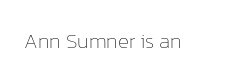
The image shows 21 px text type, upright; set normal letter spacing, not underlined.
